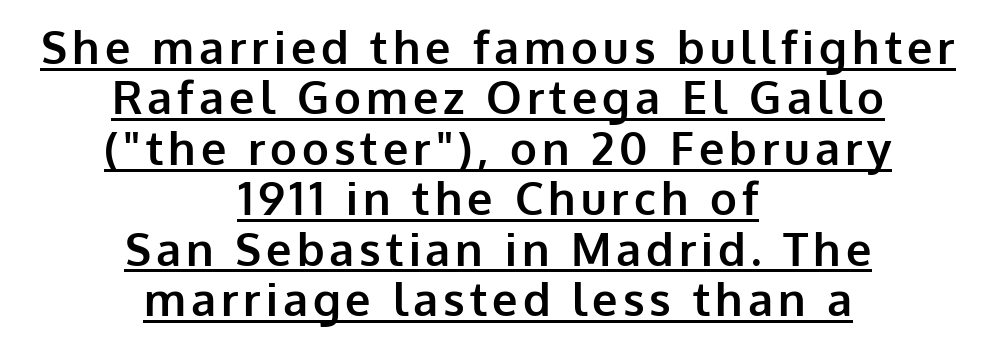
Q: Is the text bold? A: Yes.
Q: Is the text italic (slanted)? A: No, it is upright.
Q: Is the typeface a serif or a sans-serif typeface? A: Sans-serif.
Q: Is the text underlined? A: Yes.
Q: How is the paragraph aligned? A: Centered.
Q: Is the spacing between lines tight, normal or loose? A: Tight.
Q: Width (condensed, normal, or wide)? A: Normal.
Q: Stroke contrast? A: Low.
Q: x-height? A: Medium.
Q: Monospaced? A: No.
